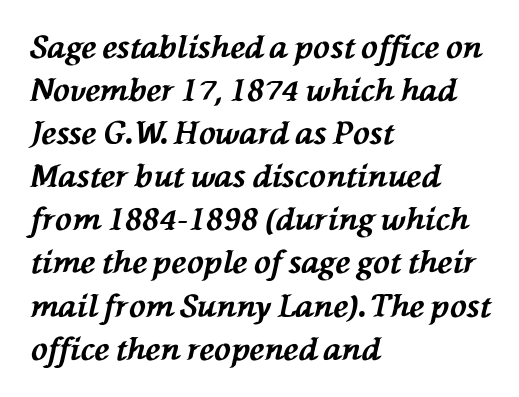
{"italic": "yes", "lean": "left", "slant_degrees": 76, "bold": "yes", "weight": "bold", "width": "normal", "stroke_contrast": "medium", "x_height": "medium", "monospaced": "no", "underline": "no", "align": "left", "line_spacing": "normal", "line_spacing_ratio": 1.39, "letter_spacing": "normal", "letter_spacing_em": 0.0, "glyph_px": 31}
